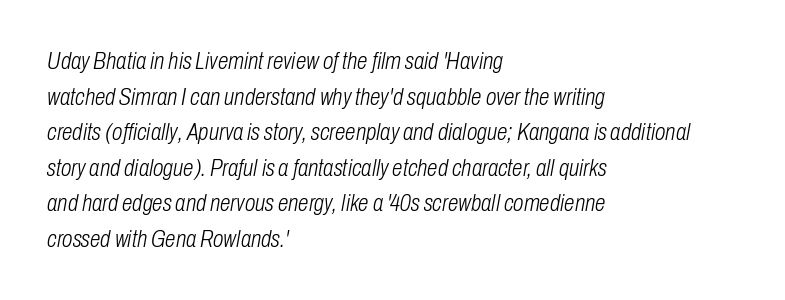
Here the glyphs are tracked normally, forming tight word shapes. Descender tails drop into unmarked territory. The designer left line spacing at the default. Each stroke keeps to a modest, everyday thickness or less.
